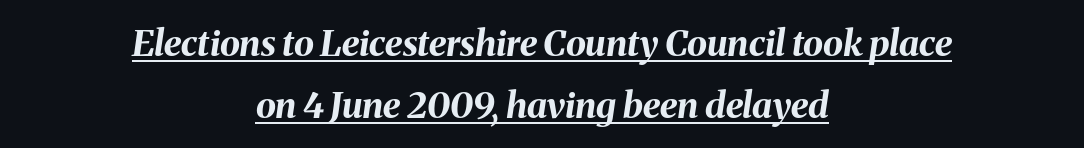
Every row of glyphs is offset so its center matches the block's center. The letterforms sit shoulder to shoulder at normal distance. Caption: bold face, heavy strokes. What decoration does the sample have? An underline.
